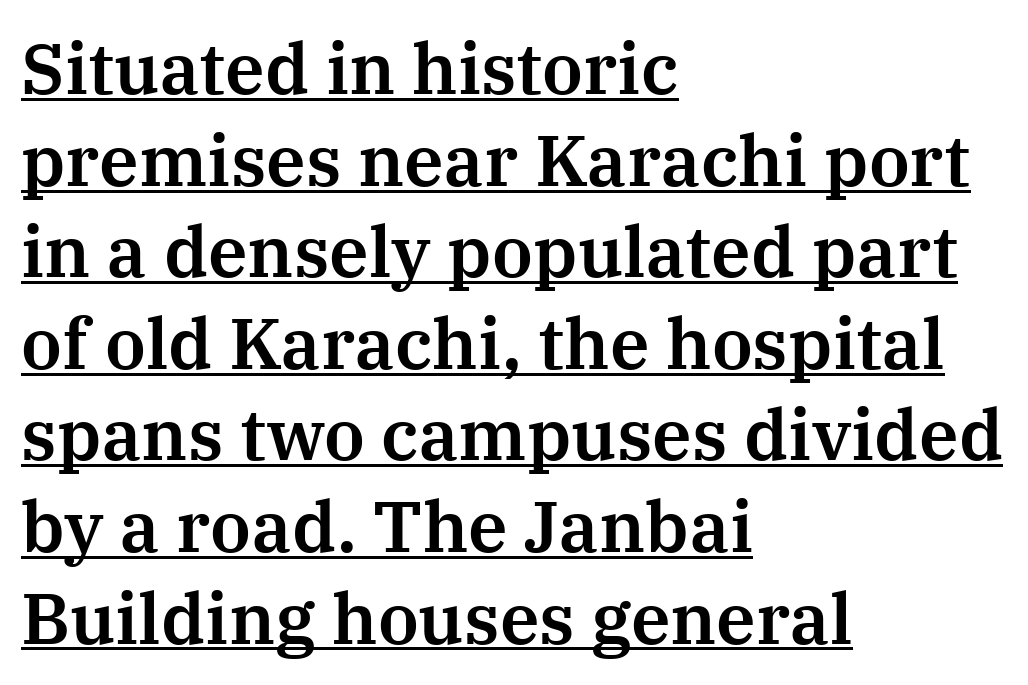
The image shows 71 px serif type, upright; set left-aligned, normal line spacing (1.29x), normal letter spacing, underlined; medium stroke contrast and a medium x-height.
